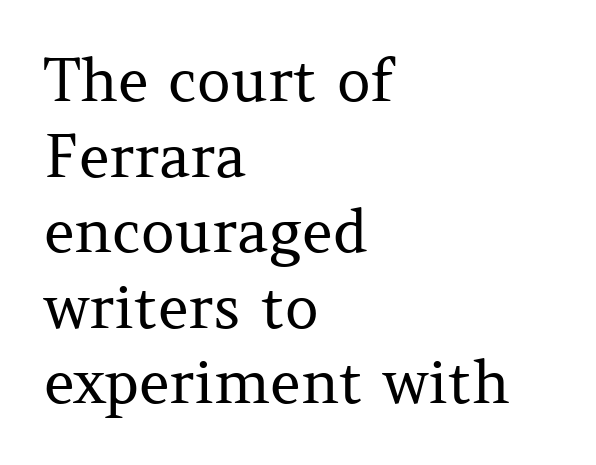
{"serif": "yes", "italic": "no", "bold": "no", "weight": "regular", "width": "normal", "stroke_contrast": "medium", "x_height": "medium", "monospaced": "no", "underline": "no", "align": "left", "line_spacing": "normal", "line_spacing_ratio": 1.28, "letter_spacing": "normal", "letter_spacing_em": 0.0, "glyph_px": 59}
